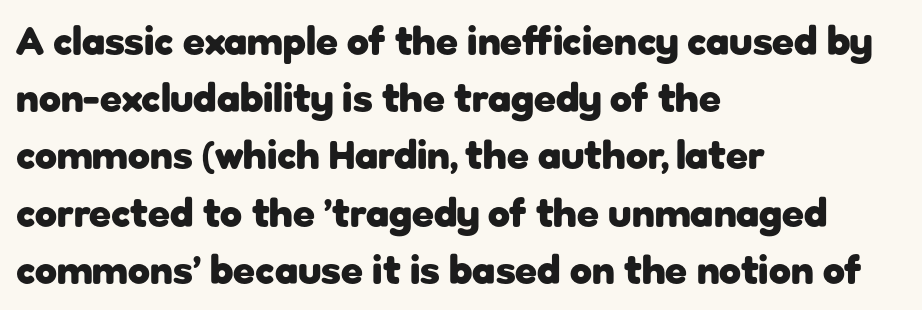
The image shows 40 px heavy sans-serif type, upright; set left-aligned, normal line spacing (1.43x), normal letter spacing, not underlined; low stroke contrast and a medium x-height.
